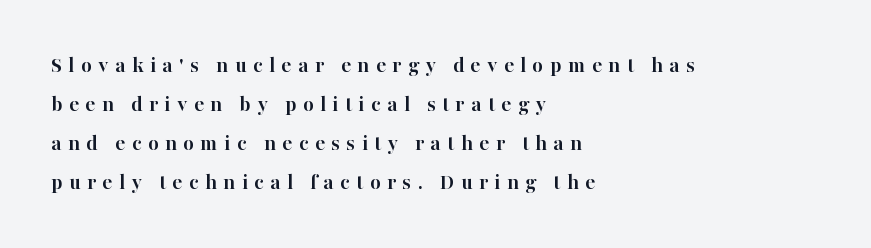
{"italic": "no", "bold": "yes", "underline": "no", "align": "left", "line_spacing": "normal", "line_spacing_ratio": 1.69, "letter_spacing": "wide", "letter_spacing_em": 0.28, "glyph_px": 23}
